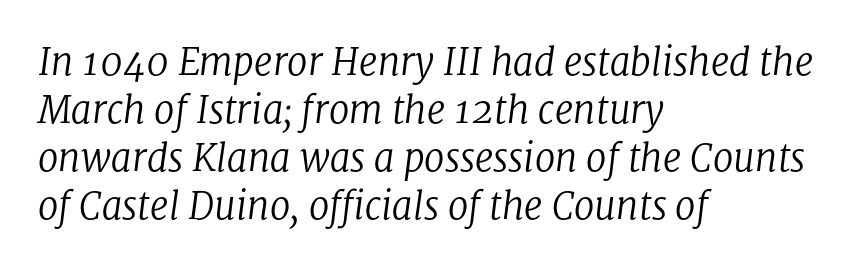
{"serif": "yes", "italic": "yes", "lean": "right", "slant_degrees": 8, "bold": "no", "weight": "regular", "width": "normal", "stroke_contrast": "low", "x_height": "medium", "monospaced": "no", "underline": "no", "align": "left", "line_spacing": "normal", "line_spacing_ratio": 1.3, "letter_spacing": "normal", "letter_spacing_em": 0.0, "glyph_px": 37}
